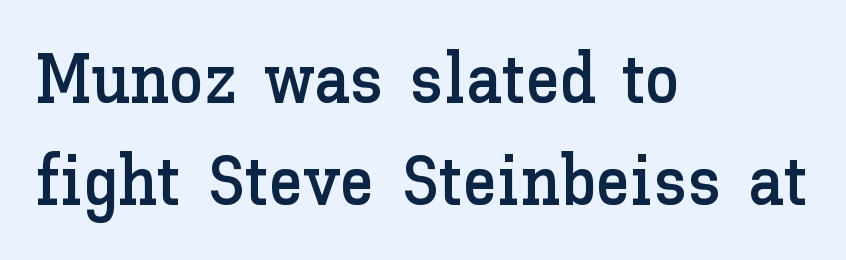
Q: Is the text italic (slanted)? A: No, it is upright.
Q: Is the text underlined? A: No.
Q: How is the paragraph aligned? A: Left-aligned.
Q: Is the spacing between letters normal or unusually wide? A: Normal.
Q: Is the spacing between lines tight, normal or loose? A: Normal.
Q: Width (condensed, normal, or wide)? A: Normal.
Q: Stroke contrast? A: Low.
Q: x-height? A: Medium.
Q: Monospaced? A: No.
